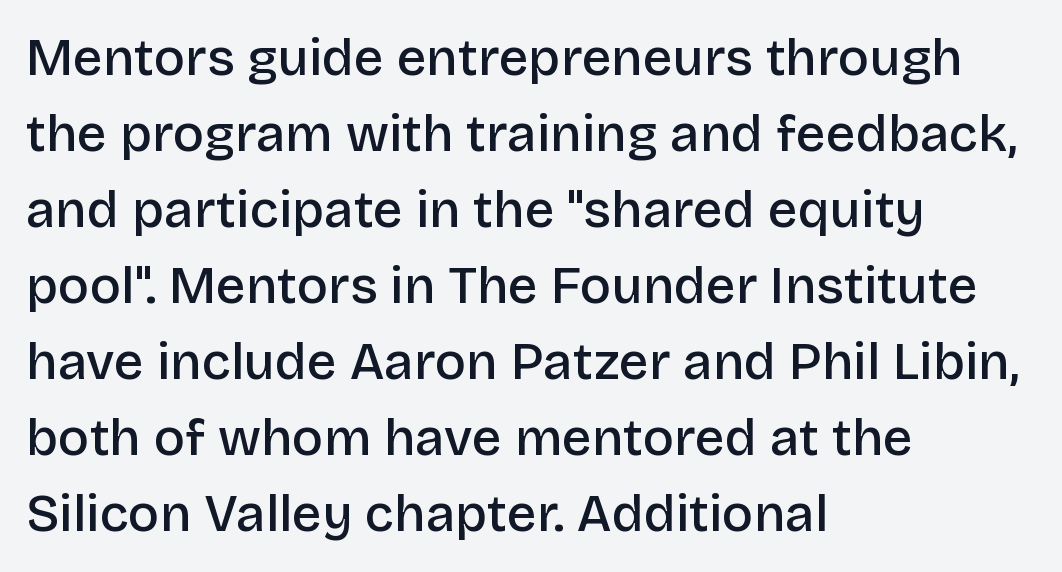
{"serif": "no", "italic": "no", "bold": "semi", "weight": "semibold", "width": "normal", "stroke_contrast": "low", "x_height": "large", "monospaced": "no", "underline": "no", "align": "left", "line_spacing": "normal", "line_spacing_ratio": 1.46, "letter_spacing": "normal", "letter_spacing_em": 0.0, "glyph_px": 52}
